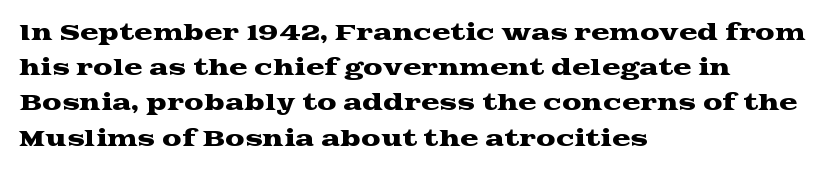
The image shows 22 px text type, upright; set left-aligned, normal line spacing (1.6x), normal letter spacing, not underlined.
